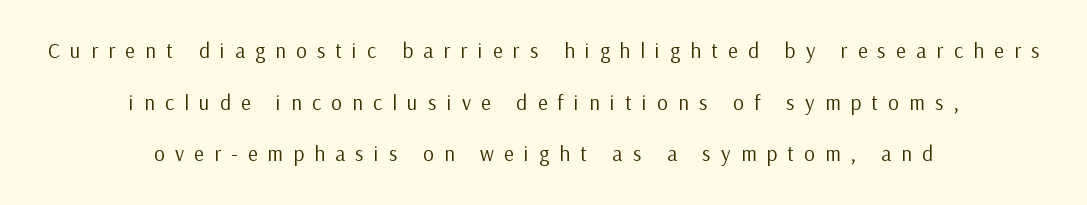
The image shows 21 px text type, upright; set centered, loose line spacing (2.46x), unusually wide letter spacing (+0.49 em), not underlined.
